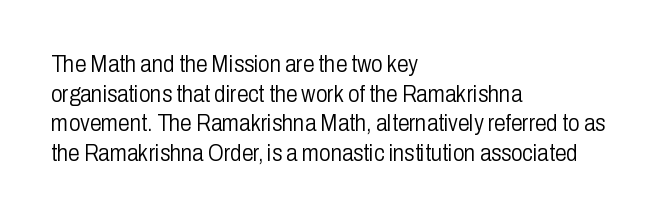
The lines sit at an ordinary, default distance from one another. The rag falls on the right side of this text block. The characters are drawn with everyday or finer stroke widths. Descender tails drop into unmarked territory.
